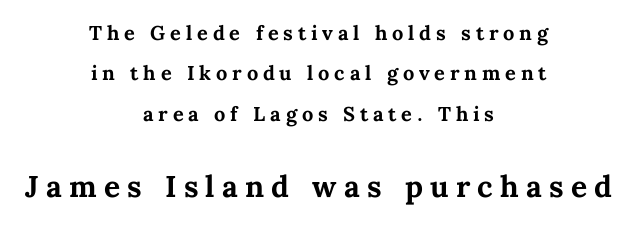
The image shows 30 px bold type, upright; set centered, loose line spacing (2.02x), unusually wide letter spacing (+0.24 em), not underlined; the second (bottom) block is 1.5x larger; medium stroke contrast and a medium x-height.
